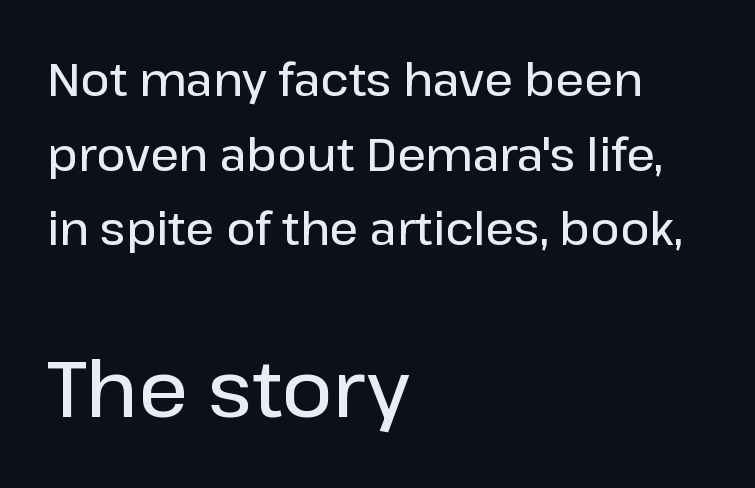
Q: Is the text bold? A: Semi-bold.
Q: Is the text italic (slanted)? A: No, it is upright.
Q: Is the typeface a serif or a sans-serif typeface? A: Sans-serif.
Q: Is the text underlined? A: No.
Q: How is the paragraph aligned? A: Left-aligned.
Q: Is the spacing between letters normal or unusually wide? A: Normal.
Q: Is the spacing between lines tight, normal or loose? A: Normal.
Q: Which block of text is set in a larger size, the first (top) or the second (bottom)? A: The second (bottom) one.
Q: Width (condensed, normal, or wide)? A: Normal.
Q: Stroke contrast? A: Low.
Q: x-height? A: Medium.
Q: Monospaced? A: No.
